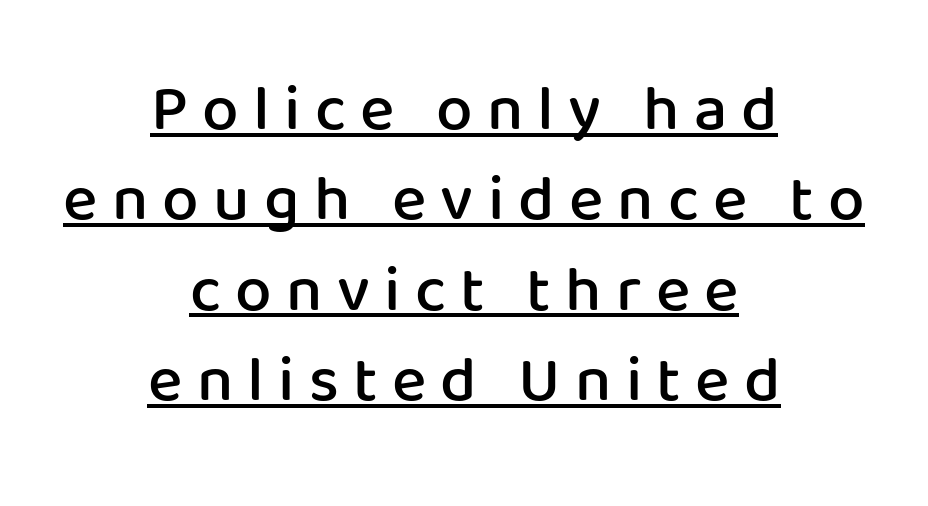
{"serif": "no", "italic": "no", "bold": "semi", "weight": "semibold", "width": "normal", "stroke_contrast": "low", "x_height": "medium", "monospaced": "no", "underline": "yes", "align": "center", "line_spacing": "normal", "line_spacing_ratio": 1.39, "letter_spacing": "wide", "letter_spacing_em": 0.22, "glyph_px": 65}
